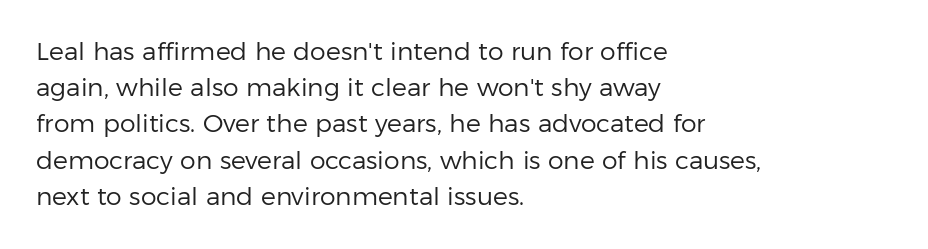
Q: Is the text bold? A: No.
Q: Is the text italic (slanted)? A: No, it is upright.
Q: Is the text underlined? A: No.
Q: How is the paragraph aligned? A: Left-aligned.
Q: Is the spacing between letters normal or unusually wide? A: Normal.
Q: Is the spacing between lines tight, normal or loose? A: Normal.
